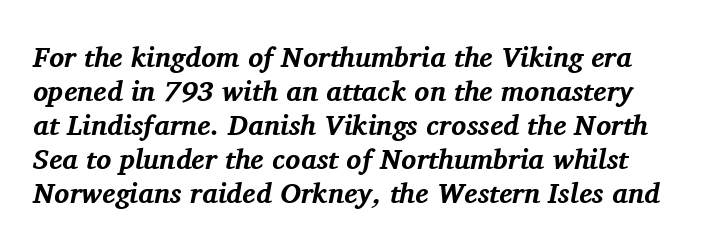
The image shows 28 px bold serif type, italic (leaning right); set line spacing 1.21x, normal letter spacing, not underlined; medium stroke contrast and a medium x-height.
